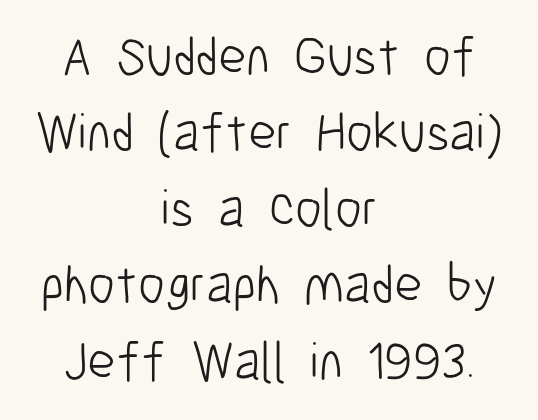
Caption: multi-line text, centered on the measure. The lines sit at an ordinary, default distance from one another. The passage shown is not bold in any degree. The letters advance in unequal steps, a hallmark of proportional type.
